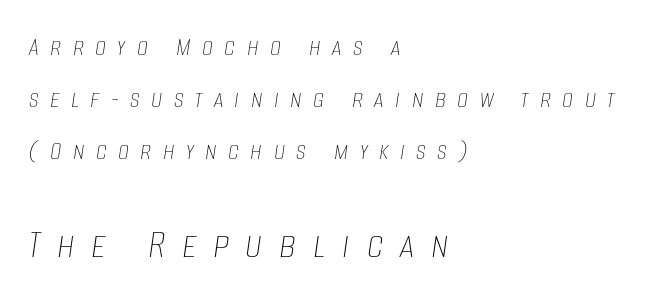
Q: Is the text bold? A: No.
Q: Is the text italic (slanted)? A: Yes, it leans right by about 8 degrees.
Q: Is the text underlined? A: No.
Q: How is the paragraph aligned? A: Left-aligned.
Q: Is the spacing between letters normal or unusually wide? A: Unusually wide.
Q: Which block of text is set in a larger size, the first (top) or the second (bottom)? A: The second (bottom) one.
Q: Width (condensed, normal, or wide)? A: Condensed.
Q: Stroke contrast? A: Low.
Q: x-height? A: Large.
Q: Monospaced? A: No.
